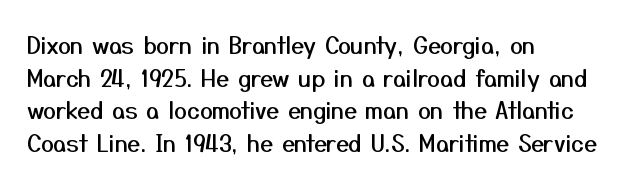
All the whitespace from short lines collects on the right. Standard letterfit; no display-style spreading of the glyphs. The area under the type is left untouched. Characters remain perfectly vertical along every line. If you measured baseline to baseline, you'd find a middling distance.
